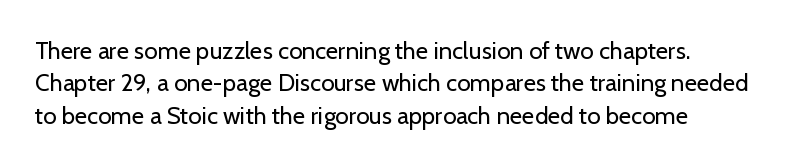
Q: Is the text bold? A: No.
Q: Is the text italic (slanted)? A: No, it is upright.
Q: Is the text underlined? A: No.
Q: Is the spacing between letters normal or unusually wide? A: Normal.
Q: Is the spacing between lines tight, normal or loose? A: Normal.
